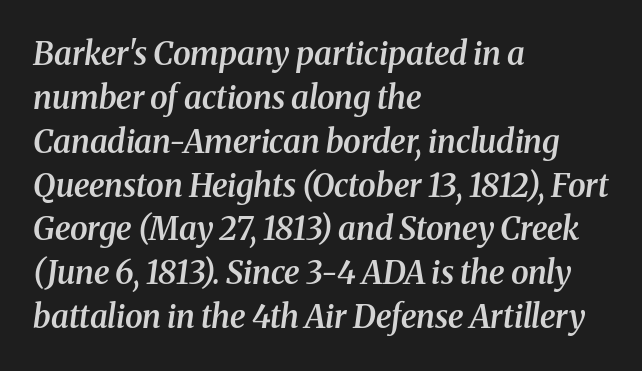
The image shows 32 px semibold serif type, italic (leaning right); set left-aligned, normal line spacing (1.37x), normal letter spacing, not underlined; medium stroke contrast and a medium x-height.
